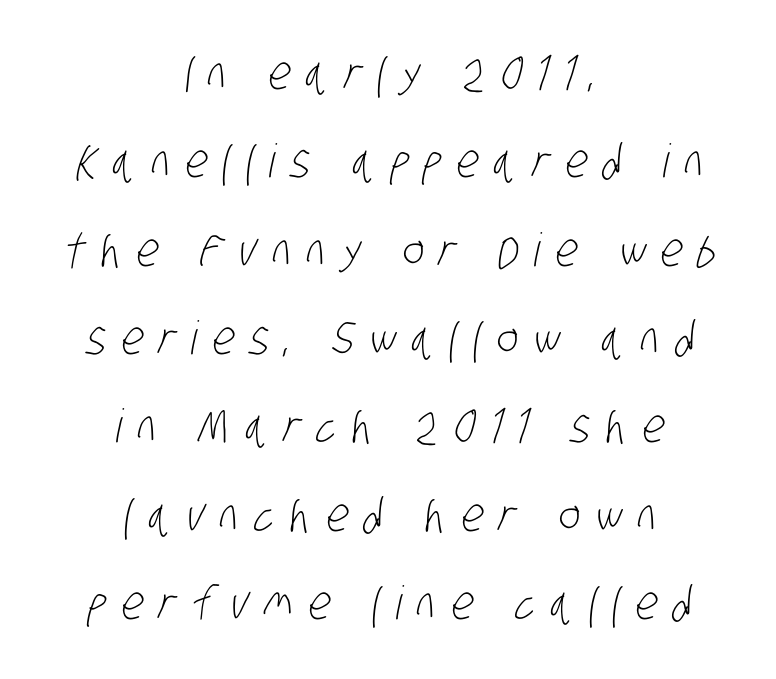
{"serif": "no", "bold": "no", "weight": "light", "width": "condensed", "stroke_contrast": "low", "x_height": "large", "monospaced": "no", "underline": "no", "align": "center", "line_spacing": "loose", "line_spacing_ratio": 1.92, "letter_spacing": "wide", "letter_spacing_em": 0.33, "glyph_px": 46}
